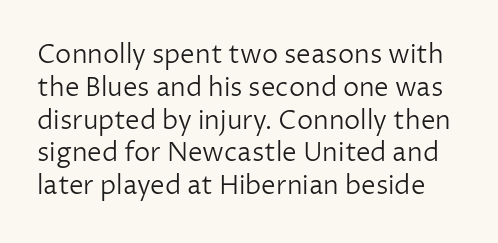
{"italic": "no", "bold": "no", "underline": "no", "line_spacing": "normal", "line_spacing_ratio": 1.26, "letter_spacing": "normal", "letter_spacing_em": 0.0, "glyph_px": 26}
